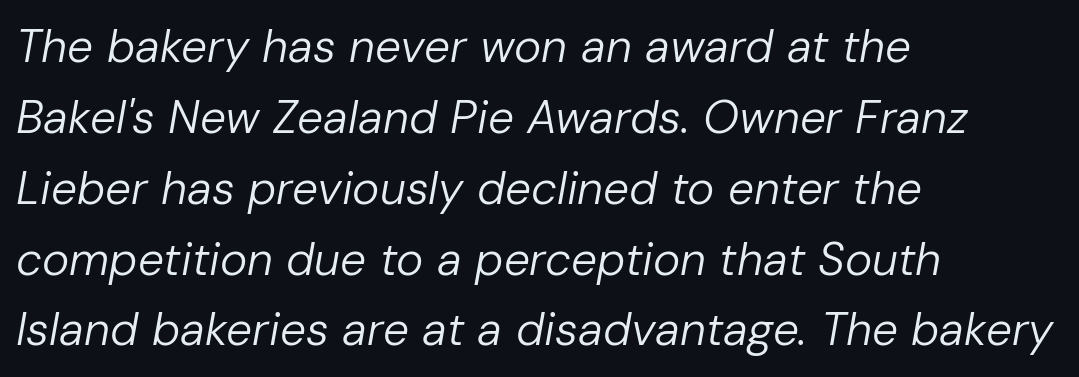
The image shows 46 px regular-weight type, italic (leaning right); set left-aligned, normal line spacing (1.54x), normal letter spacing, not underlined; low stroke contrast and a medium x-height.
